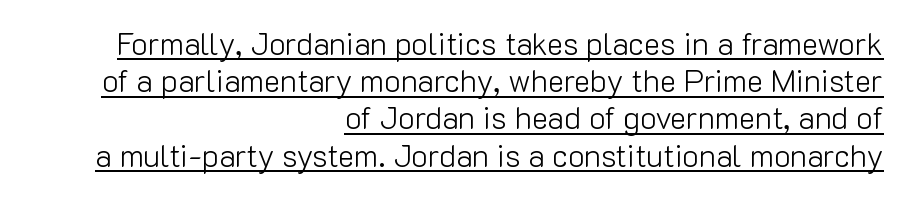
The image shows 31 px light sans-serif type, upright; set right-aligned, line spacing 1.2x, normal letter spacing, underlined; low stroke contrast and a medium x-height.
